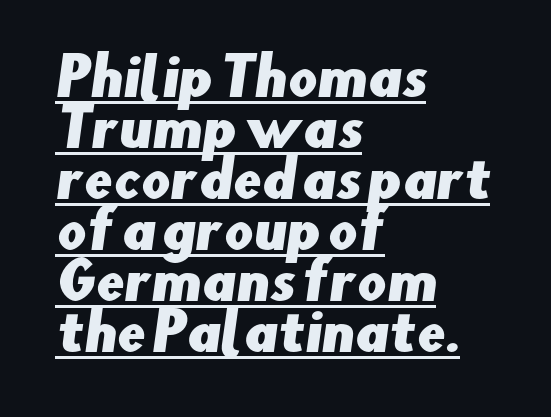
The image shows 51 px sans-serif type; set left-aligned, tight line spacing (1.0x), normal letter spacing, underlined; low stroke contrast and a small x-height.
